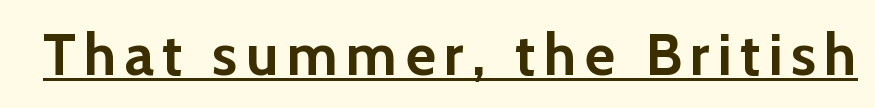
{"serif": "no", "italic": "no", "bold": "yes", "weight": "semibold", "width": "normal", "stroke_contrast": "low", "x_height": "medium", "monospaced": "no", "underline": "yes", "glyph_px": 59}
